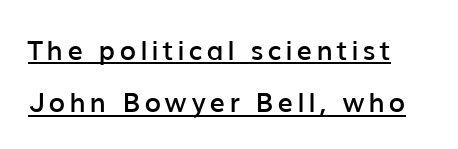
The image shows 27 px text type, upright; set loose line spacing (1.94x), underlined.
